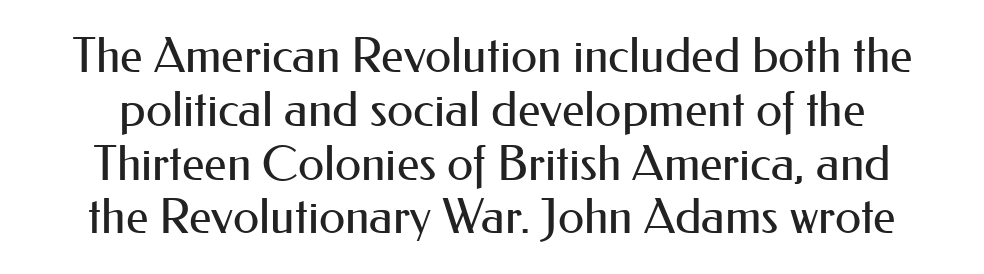
The face used here is a sans, in the tradition of grotesques and geometrics. This sample uses plain, unmodified letter spacing. If you measured baseline to baseline, you'd find a short distance. Vertical stems look standard width or narrower in stroke.
